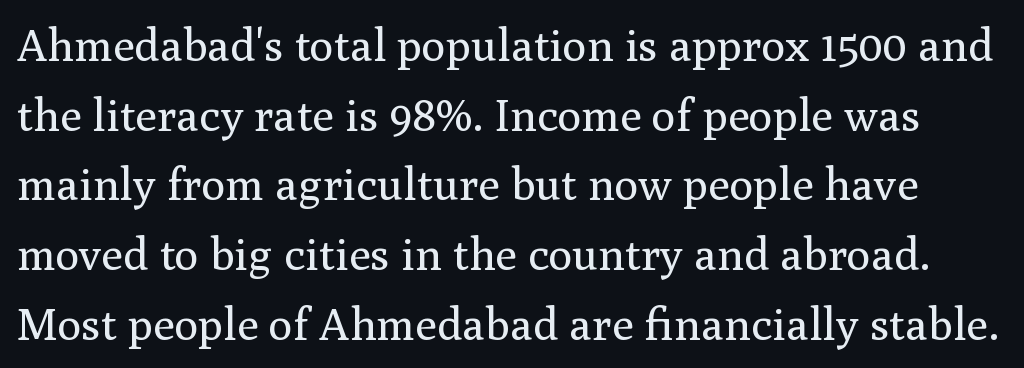
How would I describe the line gaps? Plain and ordinary. The typesetting does not lean heavy: it is not bold. The passage shown is typed in a proportional face where columns would drift. The space beneath each line is pristine and unruled.
